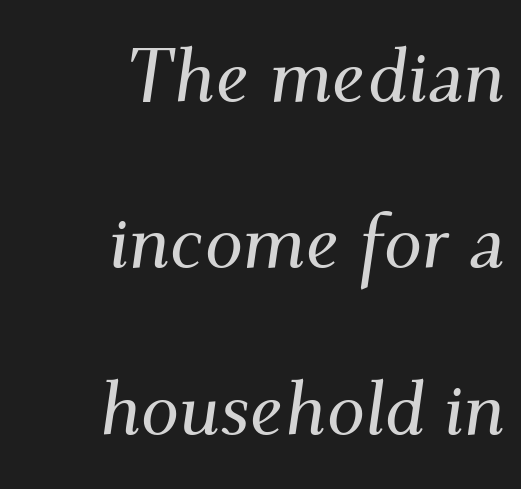
The image shows 76 px serif type, italic (leaning right); set right-aligned, loose line spacing (2.19x), normal letter spacing, not underlined; medium stroke contrast and a small x-height.
